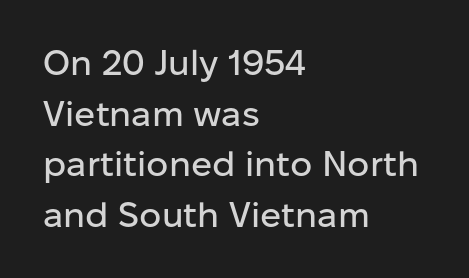
Q: Is the text italic (slanted)? A: No, it is upright.
Q: Is the typeface a serif or a sans-serif typeface? A: Sans-serif.
Q: Is the text underlined? A: No.
Q: How is the paragraph aligned? A: Left-aligned.
Q: Is the spacing between letters normal or unusually wide? A: Normal.
Q: Is the spacing between lines tight, normal or loose? A: Normal.
Q: Width (condensed, normal, or wide)? A: Normal.
Q: Stroke contrast? A: Low.
Q: x-height? A: Medium.
Q: Monospaced? A: No.
